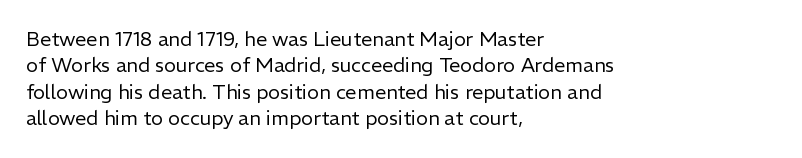
Q: Is the text bold? A: No.
Q: Is the text italic (slanted)? A: No, it is upright.
Q: Is the text underlined? A: No.
Q: How is the paragraph aligned? A: Left-aligned.
Q: Is the spacing between letters normal or unusually wide? A: Normal.
Q: Is the spacing between lines tight, normal or loose? A: Normal.
